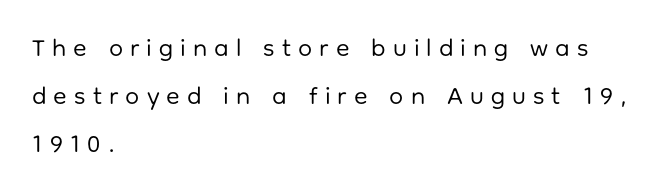
The image shows 25 px text type, upright; set left-aligned, loose line spacing (1.93x), unusually wide letter spacing (+0.28 em), not underlined.
